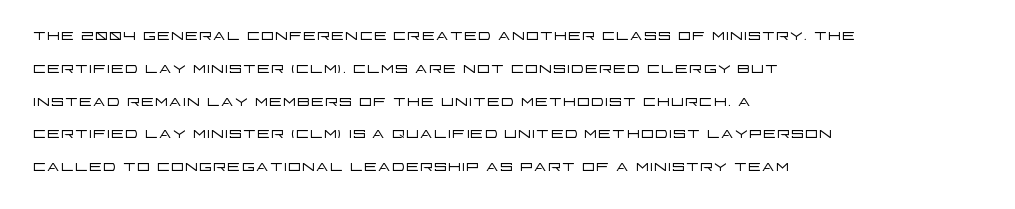
{"italic": "no", "bold": "no", "underline": "no", "align": "left", "line_spacing": "normal", "line_spacing_ratio": 1.56, "letter_spacing": "normal", "letter_spacing_em": 0.0, "glyph_px": 21}
